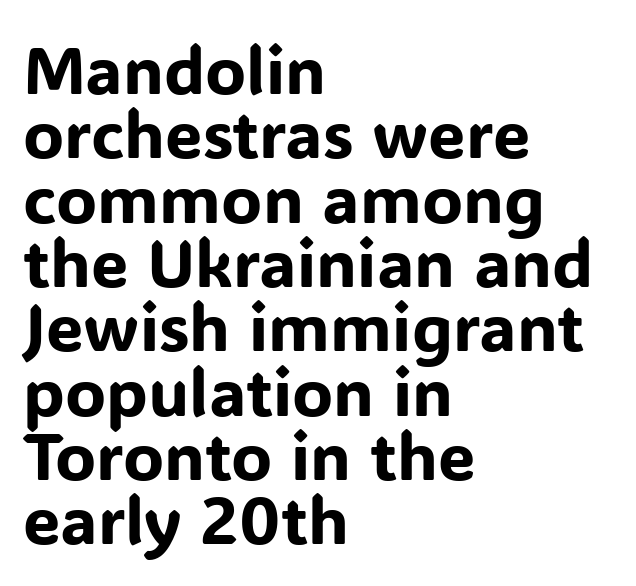
Q: Is the text italic (slanted)? A: No, it is upright.
Q: Is the typeface a serif or a sans-serif typeface? A: Sans-serif.
Q: Is the text underlined? A: No.
Q: How is the paragraph aligned? A: Left-aligned.
Q: Is the spacing between letters normal or unusually wide? A: Normal.
Q: Is the spacing between lines tight, normal or loose? A: Tight.
Q: Width (condensed, normal, or wide)? A: Normal.
Q: Stroke contrast? A: Low.
Q: x-height? A: Medium.
Q: Monospaced? A: No.
